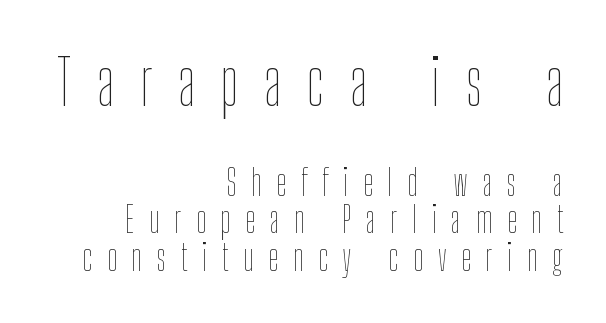
The image shows 63 px thin, condensed type, upright; set right-aligned, tight line spacing (1.05x), unusually wide letter spacing (+0.41 em), not underlined; the first (top) block is 1.75x larger; low stroke contrast and a medium x-height.
